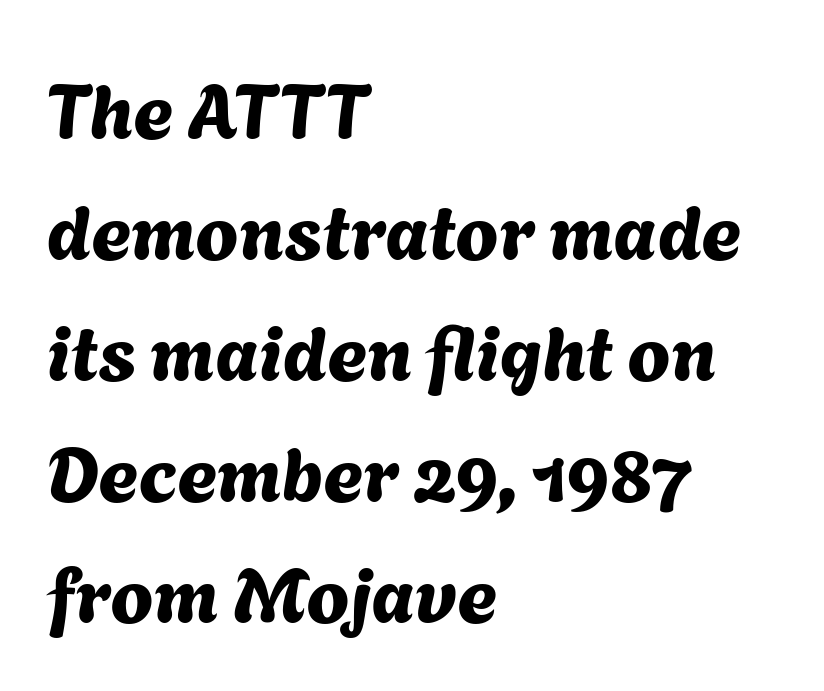
The image shows 77 px sans-serif type; set left-aligned, normal line spacing (1.57x), normal letter spacing, not underlined; medium stroke contrast and a medium x-height.
